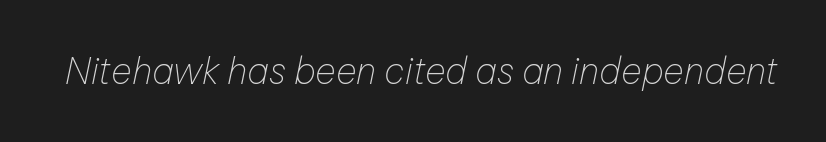
Character widths vary here, with narrow letters taking less room than wide ones. A light-to-regular cut is what we see here. Nothing unusual about the tracking: characters are spaced as the font intends. The zone under the glyphs is completely vacant. Observe the lean: these are italic letterforms.
